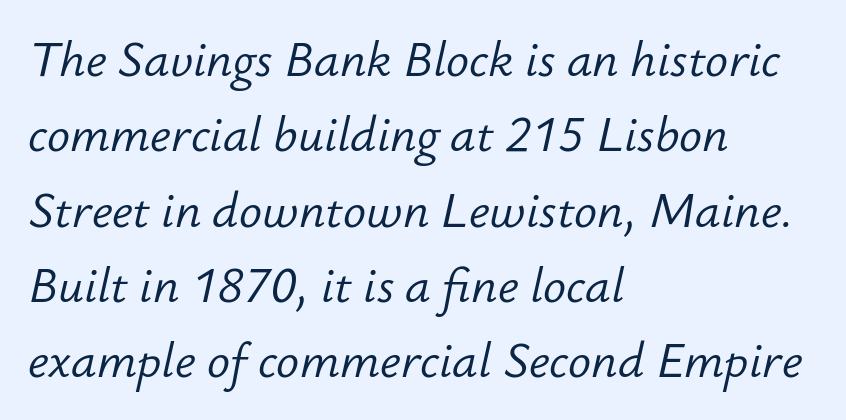
The image shows 48 px light type, italic (leaning right); set left-aligned, normal line spacing (1.57x), normal letter spacing, not underlined; low stroke contrast and a small x-height.
